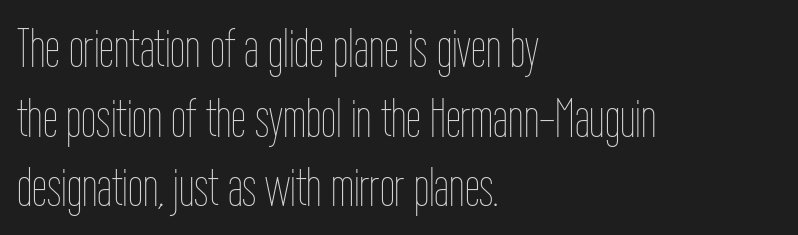
{"italic": "no", "bold": "no", "weight": "thin", "width": "condensed", "stroke_contrast": "low", "x_height": "medium", "monospaced": "no", "underline": "no", "align": "left", "line_spacing": "normal", "line_spacing_ratio": 1.29, "letter_spacing": "normal", "letter_spacing_em": 0.0, "glyph_px": 54}
